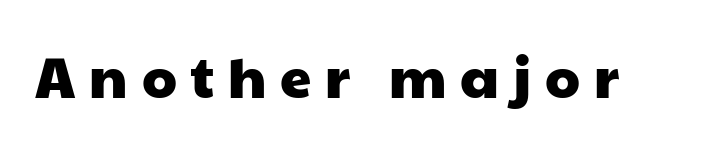
Q: Is the typeface a serif or a sans-serif typeface? A: Sans-serif.
Q: Is the text underlined? A: No.
Q: Is the spacing between letters normal or unusually wide? A: Unusually wide.
Q: Width (condensed, normal, or wide)? A: Wide.
Q: Stroke contrast? A: Low.
Q: x-height? A: Medium.
Q: Monospaced? A: No.
